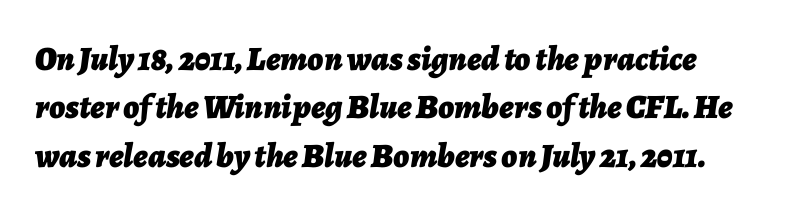
Q: Is the text bold? A: Yes.
Q: Is the text italic (slanted)? A: Yes, it leans right by about 7 degrees.
Q: Is the text underlined? A: No.
Q: Is the spacing between letters normal or unusually wide? A: Normal.
Q: Is the spacing between lines tight, normal or loose? A: Normal.
Q: Width (condensed, normal, or wide)? A: Normal.
Q: Stroke contrast? A: Low.
Q: x-height? A: Medium.
Q: Monospaced? A: No.
